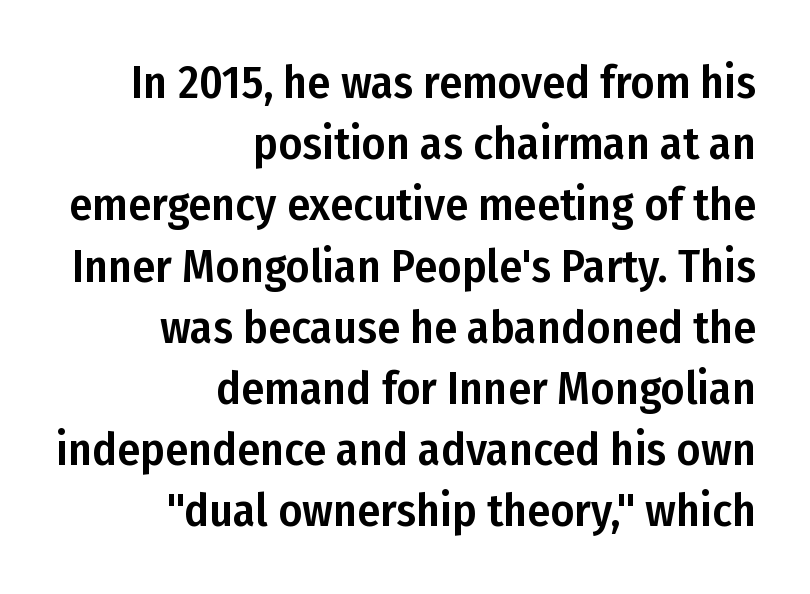
Every character sits straight up, as roman type does. Reading down the block, your eye finds every line finishing at a fixed right position. The designer left line spacing at the default. Note the varied advance widths — an 'i' is clearly narrower than an 'm'.
